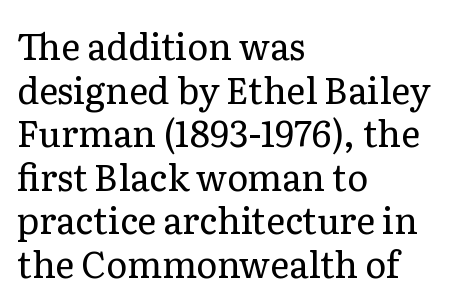
Q: Is the text bold? A: No.
Q: Is the text italic (slanted)? A: No, it is upright.
Q: Is the typeface a serif or a sans-serif typeface? A: Serif.
Q: Is the text underlined? A: No.
Q: How is the paragraph aligned? A: Left-aligned.
Q: Is the spacing between letters normal or unusually wide? A: Normal.
Q: Width (condensed, normal, or wide)? A: Normal.
Q: Stroke contrast? A: Low.
Q: x-height? A: Medium.
Q: Monospaced? A: No.
